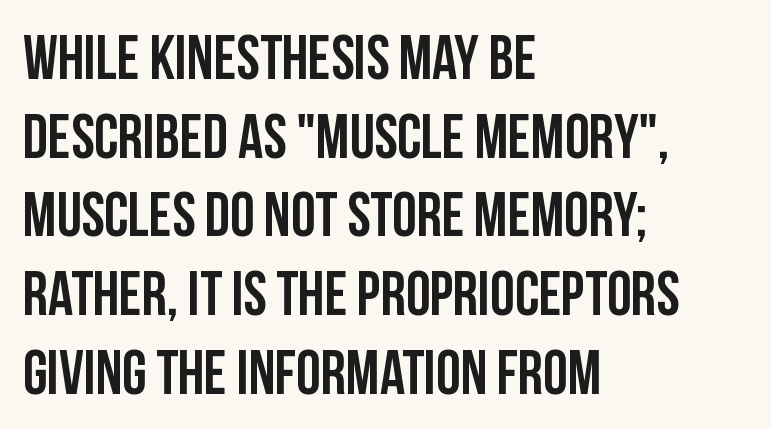
{"serif": "no", "italic": "no", "width": "condensed", "stroke_contrast": "low", "x_height": "large", "monospaced": "no", "underline": "no", "align": "left", "line_spacing": "normal", "line_spacing_ratio": 1.27, "letter_spacing": "normal", "letter_spacing_em": 0.0, "glyph_px": 62}
